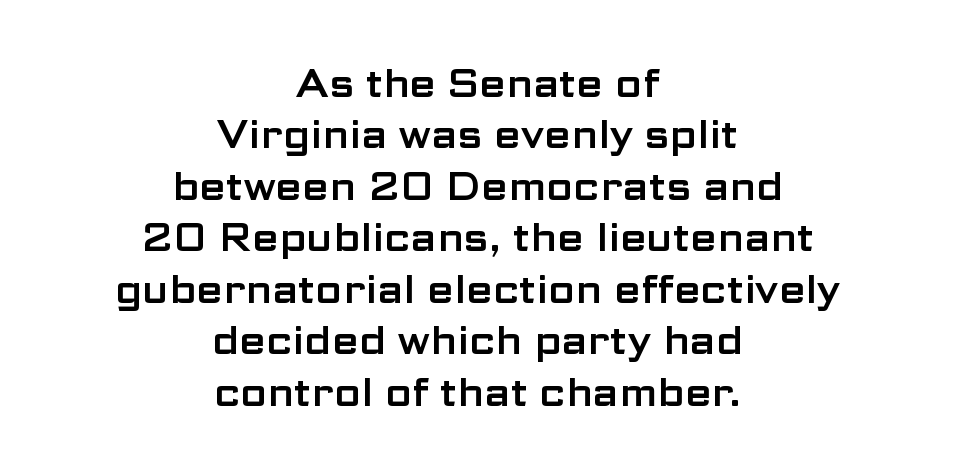
The image shows 39 px wide sans-serif type, upright; set centered, normal line spacing (1.32x), normal letter spacing, not underlined; low stroke contrast and a medium x-height.
